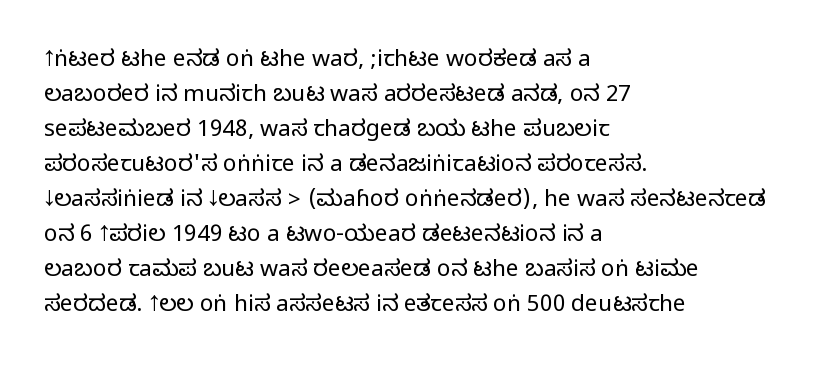
Q: Is the text italic (slanted)? A: No, it is upright.
Q: Is the text underlined? A: No.
Q: How is the paragraph aligned? A: Left-aligned.
Q: Is the spacing between letters normal or unusually wide? A: Normal.
Q: Is the spacing between lines tight, normal or loose? A: Normal.
